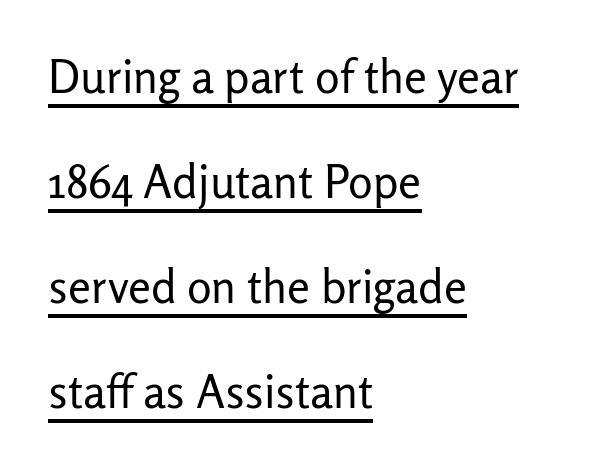
Q: Is the text bold? A: No.
Q: Is the text italic (slanted)? A: No, it is upright.
Q: Is the typeface a serif or a sans-serif typeface? A: Sans-serif.
Q: Is the text underlined? A: Yes.
Q: How is the paragraph aligned? A: Left-aligned.
Q: Is the spacing between letters normal or unusually wide? A: Normal.
Q: Is the spacing between lines tight, normal or loose? A: Loose.
Q: Width (condensed, normal, or wide)? A: Normal.
Q: Stroke contrast? A: Low.
Q: x-height? A: Medium.
Q: Monospaced? A: No.
